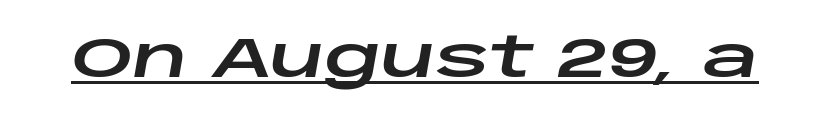
The image shows 55 px wide type, italic (leaning right); set normal letter spacing, underlined; low stroke contrast and a large x-height.
